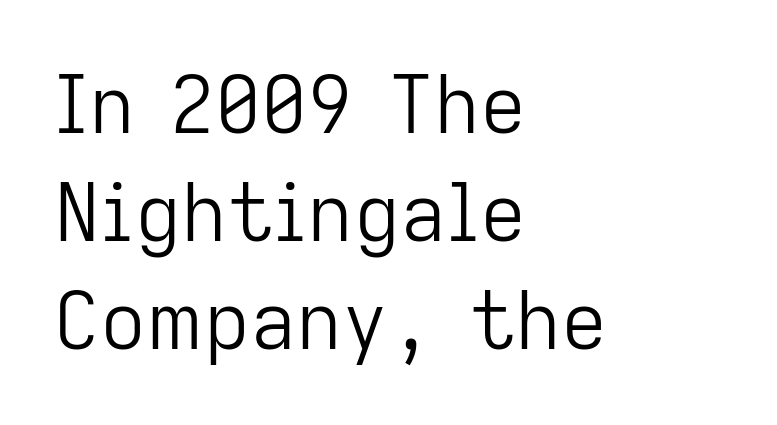
{"serif": "no", "italic": "no", "bold": "no", "weight": "light", "width": "normal", "stroke_contrast": "low", "x_height": "medium", "monospaced": "no", "underline": "no", "align": "left", "line_spacing": "normal", "line_spacing_ratio": 1.35, "letter_spacing": "normal", "letter_spacing_em": 0.0, "glyph_px": 80}
